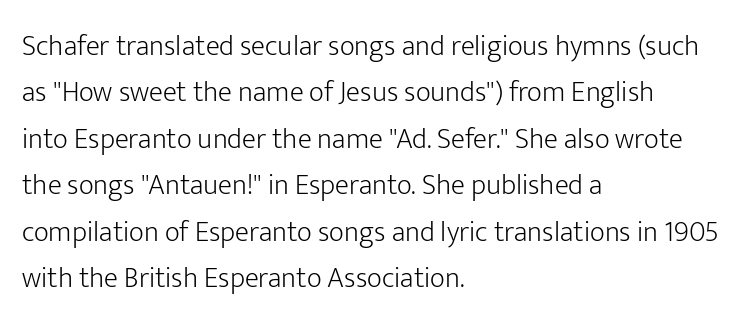
{"serif": "no", "italic": "no", "bold": "no", "weight": "light", "width": "normal", "stroke_contrast": "low", "x_height": "medium", "monospaced": "no", "underline": "no", "align": "left", "line_spacing": "normal", "line_spacing_ratio": 1.6, "letter_spacing": "normal", "letter_spacing_em": 0.0, "glyph_px": 29}
